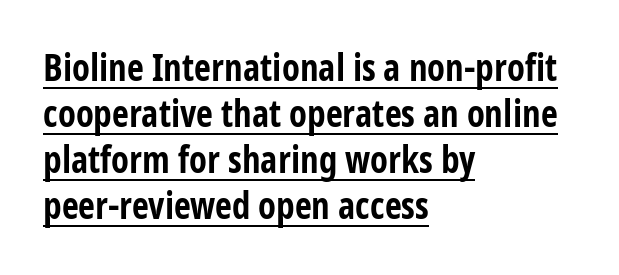
The image shows 37 px bold, condensed sans-serif type, upright; set left-aligned, line spacing 1.24x, normal letter spacing, underlined; low stroke contrast and a medium x-height.
